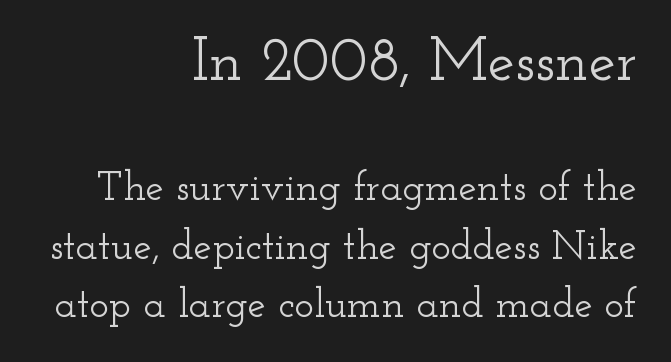
The image shows 61 px wide serif type, upright; set right-aligned, normal line spacing (1.42x), normal letter spacing, not underlined; the first (top) block is 1.49x larger; low stroke contrast and a small x-height.
